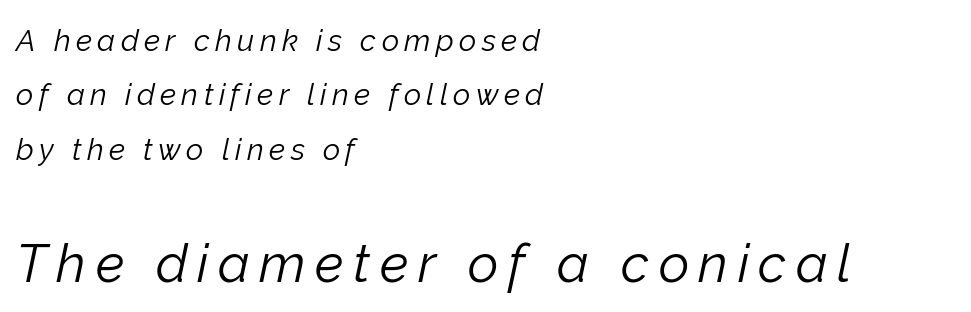
The image shows 53 px light type, italic (leaning right); set left-aligned, line spacing 1.81x, not underlined; the second (bottom) block is 1.77x larger; low stroke contrast and a medium x-height.
